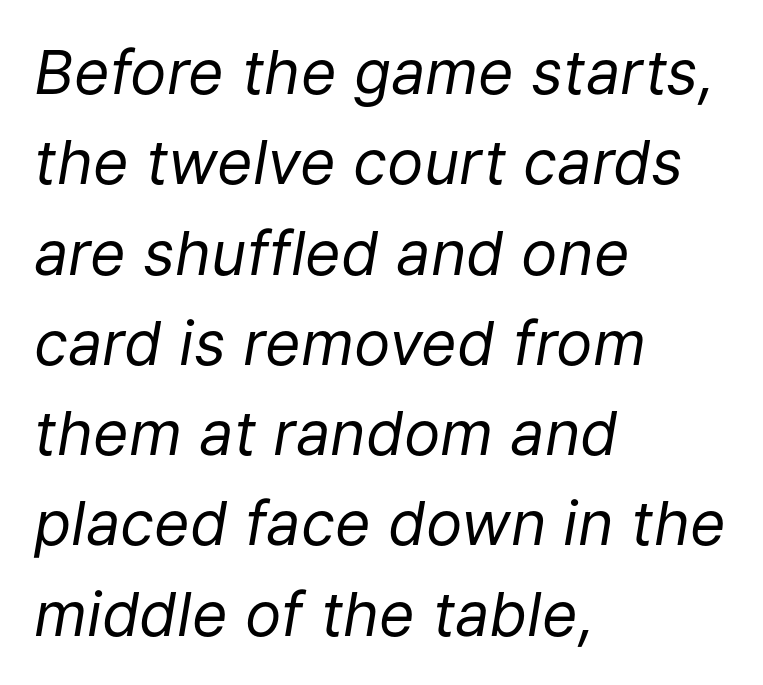
Q: Is the text bold? A: No.
Q: Is the text italic (slanted)? A: Yes, it leans right by about 9 degrees.
Q: Is the text underlined? A: No.
Q: How is the paragraph aligned? A: Left-aligned.
Q: Is the spacing between letters normal or unusually wide? A: Normal.
Q: Is the spacing between lines tight, normal or loose? A: Normal.
Q: Width (condensed, normal, or wide)? A: Normal.
Q: Stroke contrast? A: Low.
Q: x-height? A: Medium.
Q: Monospaced? A: No.
